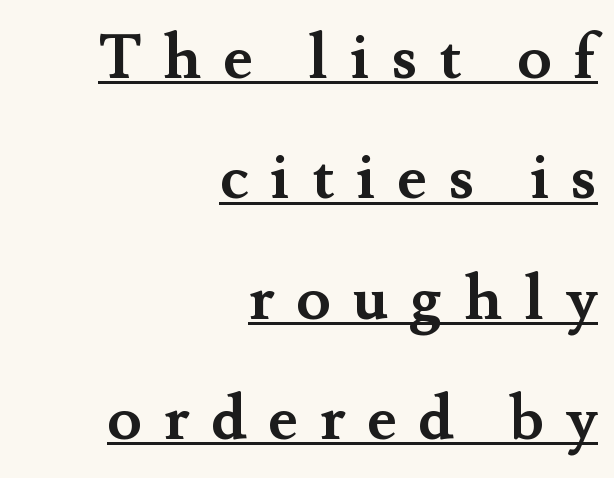
Q: Is the text bold? A: Yes.
Q: Is the text italic (slanted)? A: No, it is upright.
Q: Is the typeface a serif or a sans-serif typeface? A: Serif.
Q: Is the text underlined? A: Yes.
Q: How is the paragraph aligned? A: Right-aligned.
Q: Is the spacing between letters normal or unusually wide? A: Unusually wide.
Q: Is the spacing between lines tight, normal or loose? A: Loose.
Q: Width (condensed, normal, or wide)? A: Normal.
Q: Stroke contrast? A: Medium.
Q: x-height? A: Small.
Q: Monospaced? A: No.
